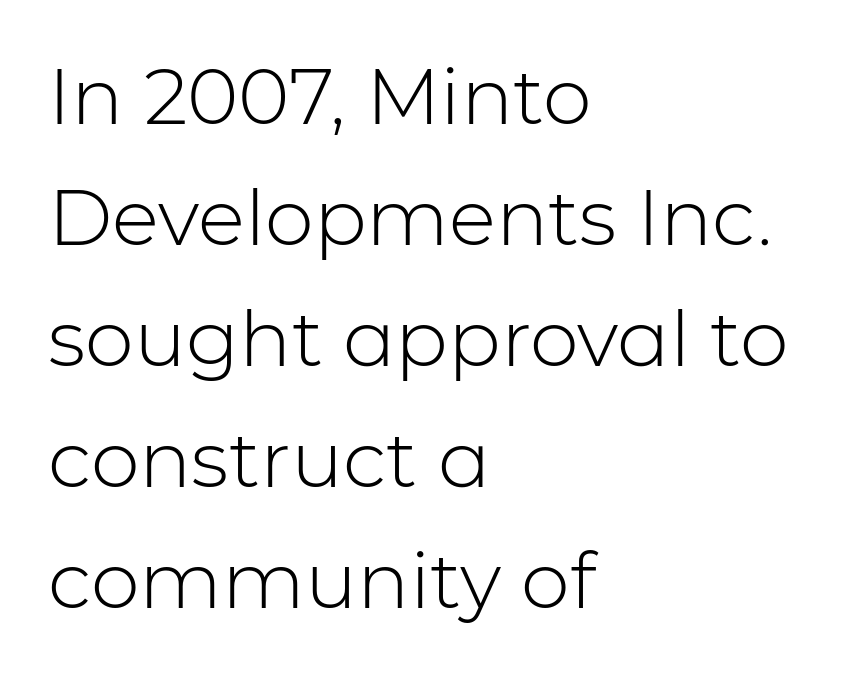
Q: Is the text bold? A: No.
Q: Is the text italic (slanted)? A: No, it is upright.
Q: Is the typeface a serif or a sans-serif typeface? A: Sans-serif.
Q: Is the text underlined? A: No.
Q: How is the paragraph aligned? A: Left-aligned.
Q: Is the spacing between letters normal or unusually wide? A: Normal.
Q: Is the spacing between lines tight, normal or loose? A: Normal.
Q: Width (condensed, normal, or wide)? A: Normal.
Q: Stroke contrast? A: Low.
Q: x-height? A: Medium.
Q: Monospaced? A: No.
